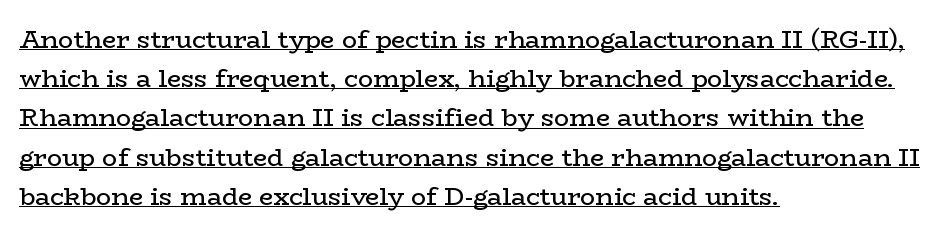
Q: Is the text bold? A: No.
Q: Is the text italic (slanted)? A: No, it is upright.
Q: Is the text underlined? A: Yes.
Q: How is the paragraph aligned? A: Left-aligned.
Q: Is the spacing between letters normal or unusually wide? A: Normal.
Q: Is the spacing between lines tight, normal or loose? A: Normal.
